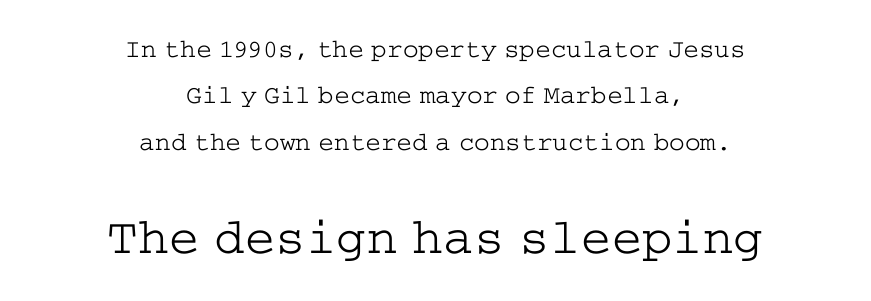
{"serif": "yes", "italic": "no", "bold": "no", "weight": "light", "width": "wide", "stroke_contrast": "low", "x_height": "medium", "underline": "no", "align": "center", "line_spacing_ratio": 1.78, "letter_spacing": "normal", "letter_spacing_em": 0.0, "larger_block": "second", "size_ratio": 1.96, "glyph_px": 51}
